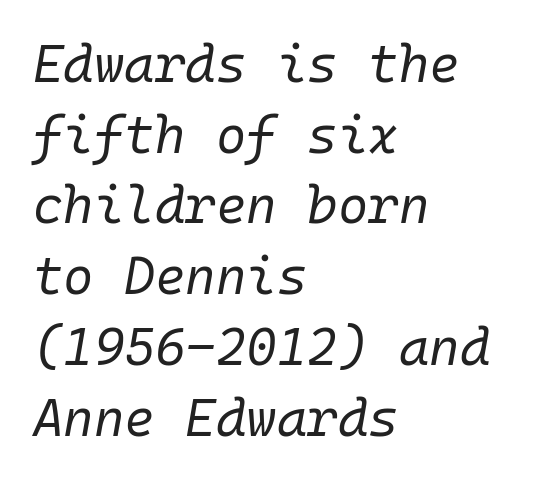
The image shows 52 px regular-weight type, italic (leaning right), monospaced; set left-aligned, normal line spacing (1.36x), normal letter spacing, not underlined; low stroke contrast and a medium x-height.
